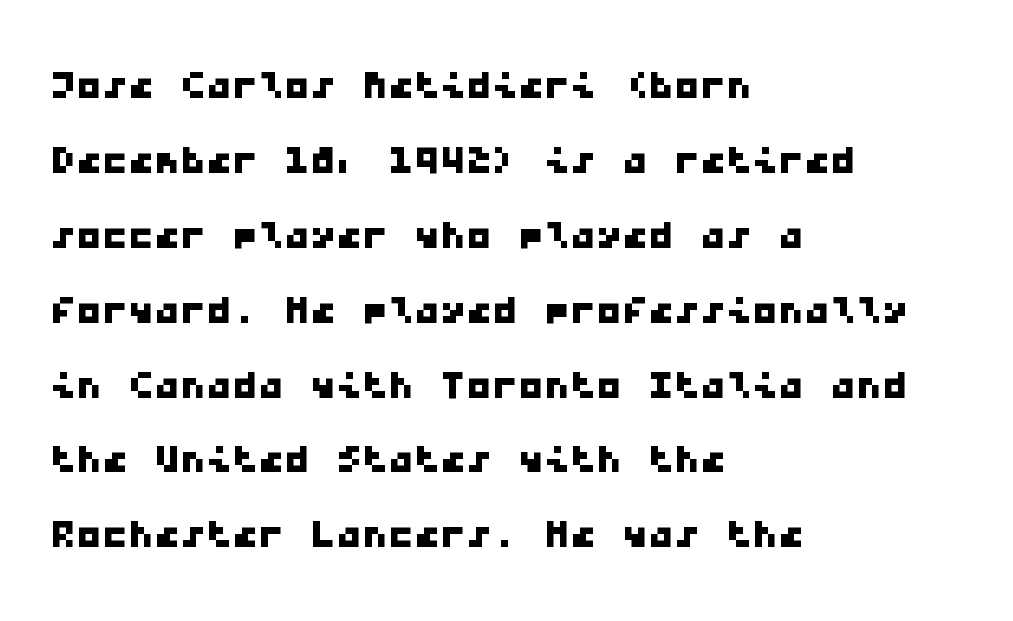
The image shows 52 px wide sans-serif type, monospaced; set left-aligned, normal line spacing (1.44x), normal letter spacing, not underlined; low stroke contrast and a medium x-height.
